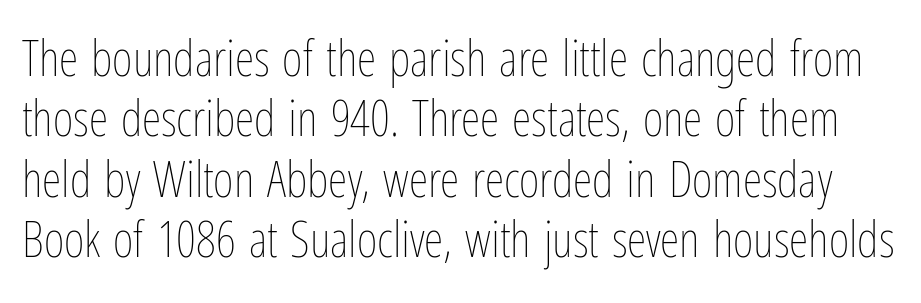
{"italic": "no", "bold": "no", "weight": "thin", "width": "condensed", "stroke_contrast": "low", "x_height": "medium", "monospaced": "no", "underline": "no", "line_spacing_ratio": 1.21, "letter_spacing": "normal", "letter_spacing_em": 0.0, "glyph_px": 50}
